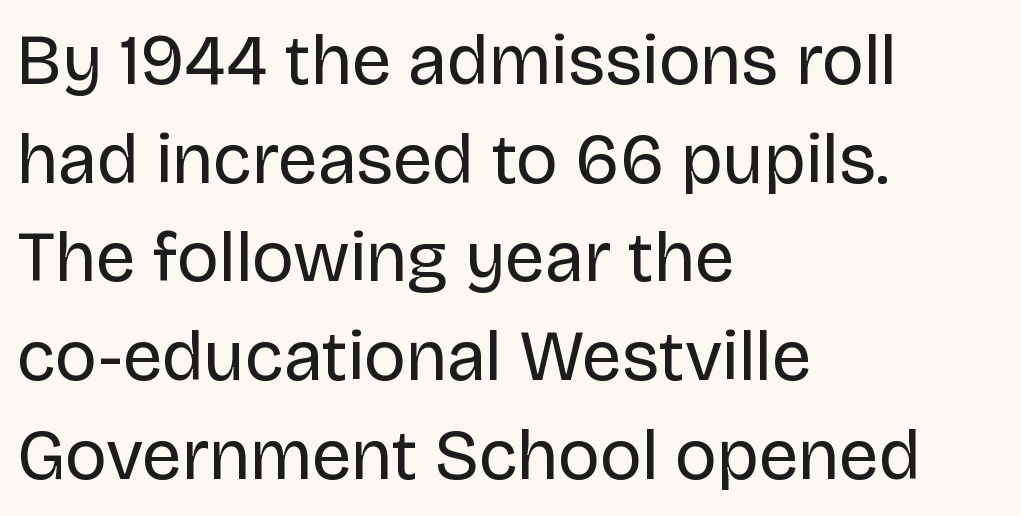
{"serif": "no", "italic": "no", "bold": "no", "weight": "regular", "width": "normal", "stroke_contrast": "low", "x_height": "large", "monospaced": "no", "underline": "no", "align": "left", "line_spacing": "normal", "line_spacing_ratio": 1.39, "letter_spacing": "normal", "letter_spacing_em": 0.0, "glyph_px": 71}
